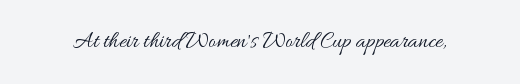
The image shows 23 px text type; set normal letter spacing, not underlined.
